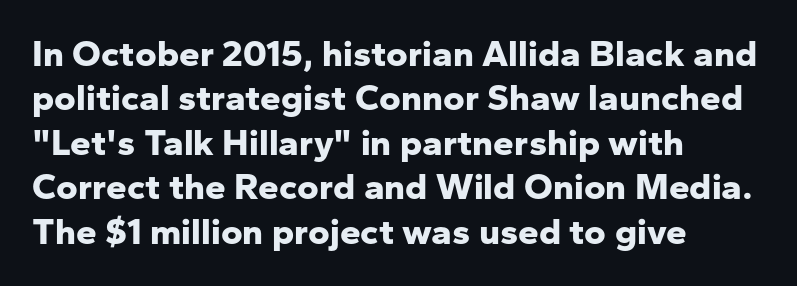
Q: Is the text bold? A: Yes.
Q: Is the text italic (slanted)? A: No, it is upright.
Q: Is the typeface a serif or a sans-serif typeface? A: Sans-serif.
Q: Is the text underlined? A: No.
Q: How is the paragraph aligned? A: Left-aligned.
Q: Is the spacing between letters normal or unusually wide? A: Normal.
Q: Width (condensed, normal, or wide)? A: Normal.
Q: Stroke contrast? A: Low.
Q: x-height? A: Medium.
Q: Monospaced? A: No.
